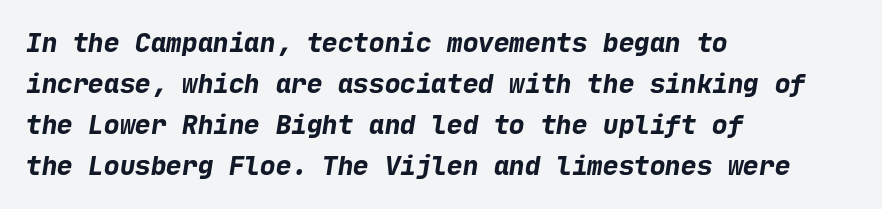
Q: Is the text bold? A: Yes.
Q: Is the text underlined? A: No.
Q: How is the paragraph aligned? A: Left-aligned.
Q: Is the spacing between letters normal or unusually wide? A: Normal.
Q: Is the spacing between lines tight, normal or loose? A: Normal.
